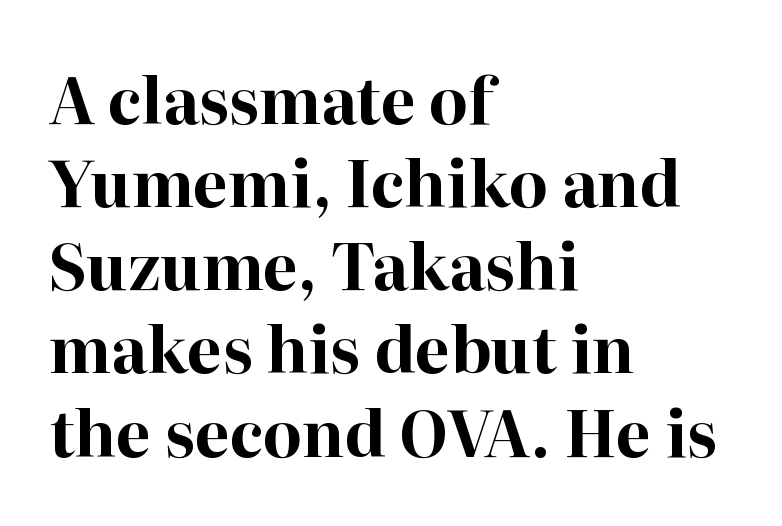
Q: Is the text bold? A: Yes.
Q: Is the text italic (slanted)? A: No, it is upright.
Q: Is the typeface a serif or a sans-serif typeface? A: Serif.
Q: Is the text underlined? A: No.
Q: How is the paragraph aligned? A: Left-aligned.
Q: Is the spacing between letters normal or unusually wide? A: Normal.
Q: Is the spacing between lines tight, normal or loose? A: Normal.
Q: Width (condensed, normal, or wide)? A: Normal.
Q: Stroke contrast? A: High.
Q: x-height? A: Medium.
Q: Monospaced? A: No.
